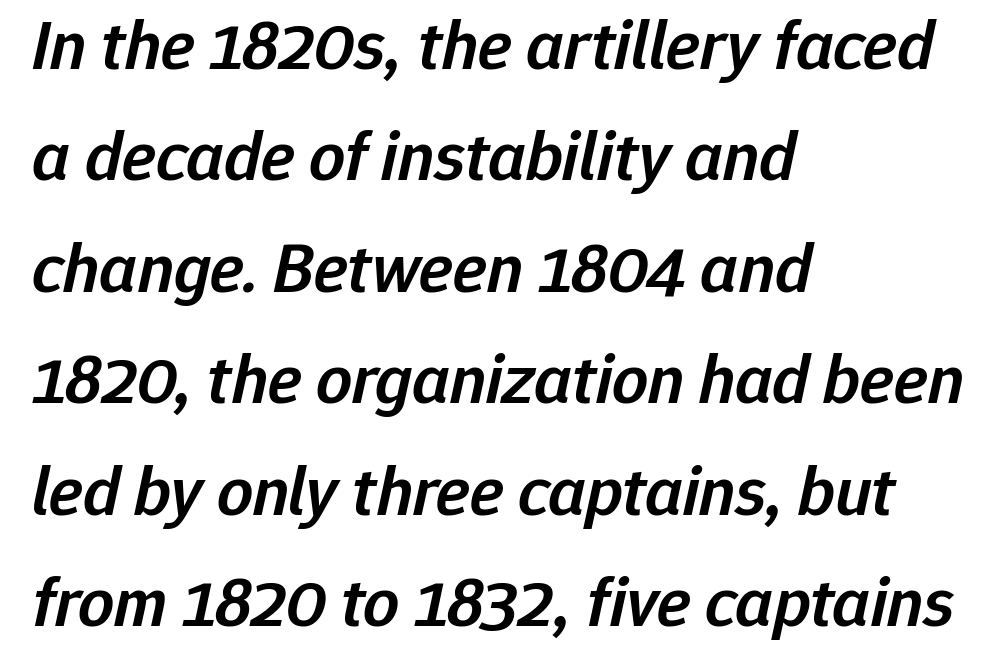
{"italic": "yes", "lean": "right", "slant_degrees": 12, "bold": "semi", "weight": "semibold", "width": "normal", "stroke_contrast": "low", "x_height": "medium", "monospaced": "no", "underline": "no", "align": "left", "line_spacing": "normal", "line_spacing_ratio": 1.57, "letter_spacing": "normal", "letter_spacing_em": 0.0, "glyph_px": 71}
